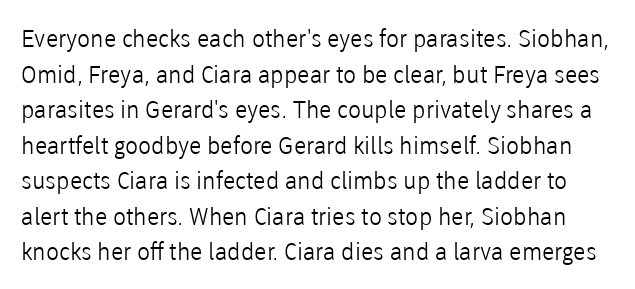
Q: Is the text bold? A: No.
Q: Is the text italic (slanted)? A: No, it is upright.
Q: Is the text underlined? A: No.
Q: Is the spacing between letters normal or unusually wide? A: Normal.
Q: Is the spacing between lines tight, normal or loose? A: Normal.
